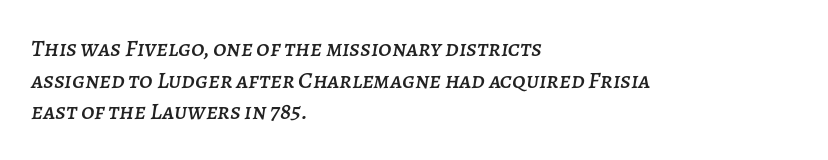
{"italic": "yes", "lean": "right", "slant_degrees": 7, "underline": "no", "align": "left", "line_spacing": "normal", "line_spacing_ratio": 1.32, "letter_spacing": "normal", "letter_spacing_em": 0.0, "glyph_px": 24}
